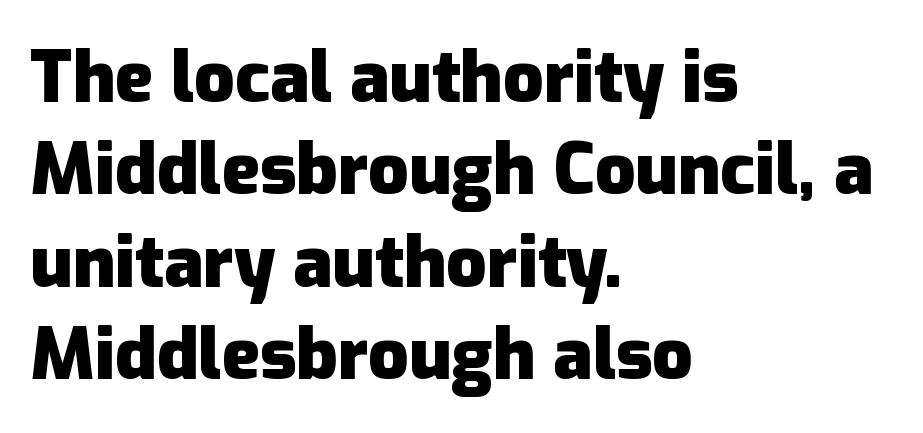
The image shows 71 px heavy sans-serif type, upright; set left-aligned, normal line spacing (1.3x), normal letter spacing, not underlined; low stroke contrast and a medium x-height.
